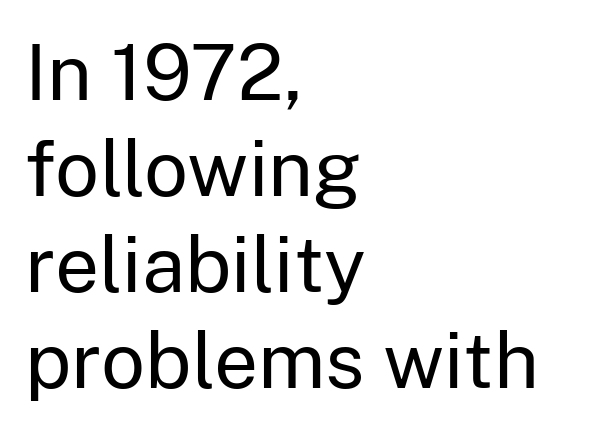
{"serif": "no", "italic": "no", "bold": "no", "weight": "regular", "width": "normal", "stroke_contrast": "low", "x_height": "medium", "monospaced": "no", "underline": "no", "align": "left", "line_spacing_ratio": 1.23, "letter_spacing": "normal", "letter_spacing_em": 0.0, "glyph_px": 78}
